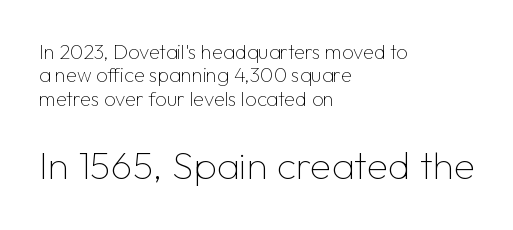
Q: Is the text bold? A: No.
Q: Is the text italic (slanted)? A: No, it is upright.
Q: Is the typeface a serif or a sans-serif typeface? A: Sans-serif.
Q: Is the text underlined? A: No.
Q: How is the paragraph aligned? A: Left-aligned.
Q: Is the spacing between letters normal or unusually wide? A: Normal.
Q: Which block of text is set in a larger size, the first (top) or the second (bottom)? A: The second (bottom) one.
Q: Width (condensed, normal, or wide)? A: Normal.
Q: Stroke contrast? A: Low.
Q: x-height? A: Medium.
Q: Monospaced? A: No.
